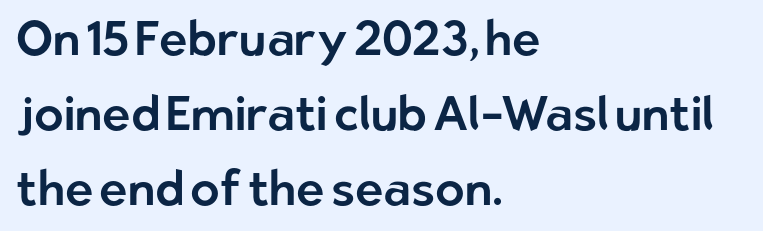
The image shows 48 px sans-serif type, upright; set left-aligned, normal line spacing (1.56x), normal letter spacing, not underlined; low stroke contrast and a medium x-height.
